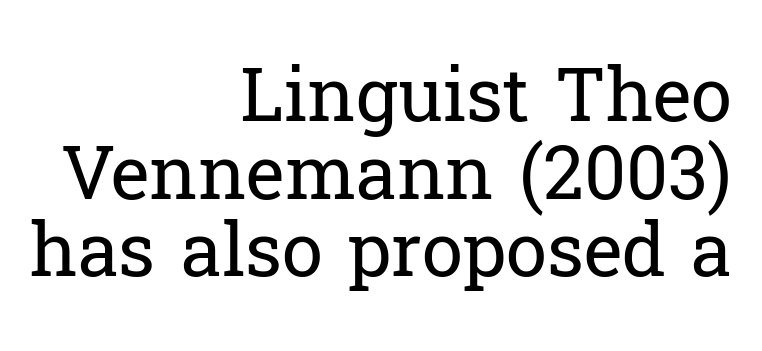
{"serif": "yes", "italic": "no", "bold": "no", "weight": "regular", "width": "normal", "stroke_contrast": "low", "x_height": "medium", "monospaced": "no", "underline": "no", "align": "right", "line_spacing": "tight", "line_spacing_ratio": 1.05, "letter_spacing": "normal", "letter_spacing_em": 0.0, "glyph_px": 74}
